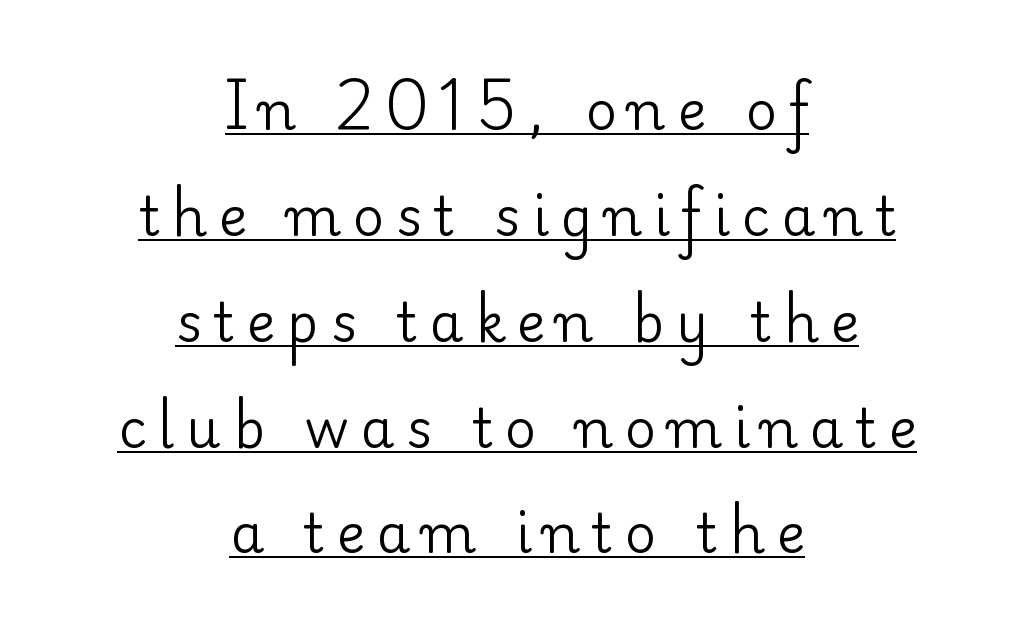
The image shows 54 px regular-weight serif type, upright; set centered, loose line spacing (1.96x), unusually wide letter spacing (+0.22 em), underlined; low stroke contrast and a small x-height.
